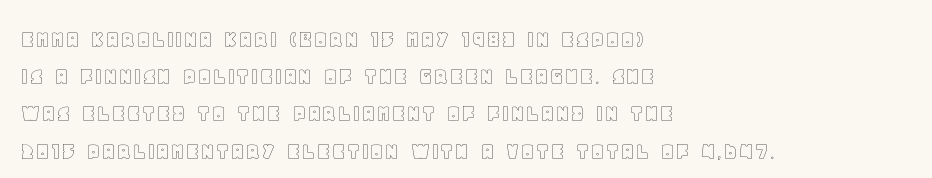
{"italic": "no", "underline": "no", "align": "left", "line_spacing": "normal", "line_spacing_ratio": 1.43, "letter_spacing": "normal", "letter_spacing_em": 0.0, "glyph_px": 26}
